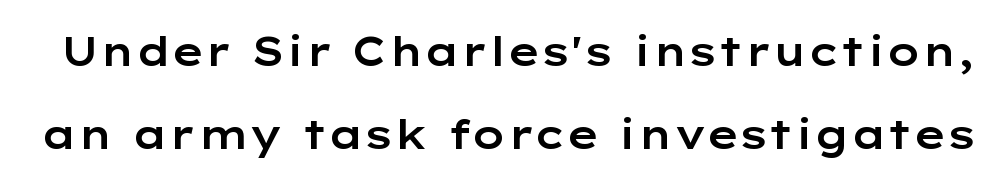
Q: Is the text italic (slanted)? A: No, it is upright.
Q: Is the typeface a serif or a sans-serif typeface? A: Sans-serif.
Q: Is the text underlined? A: No.
Q: Is the spacing between letters normal or unusually wide? A: Normal.
Q: Is the spacing between lines tight, normal or loose? A: Loose.
Q: Width (condensed, normal, or wide)? A: Wide.
Q: Stroke contrast? A: Low.
Q: x-height? A: Medium.
Q: Monospaced? A: No.
